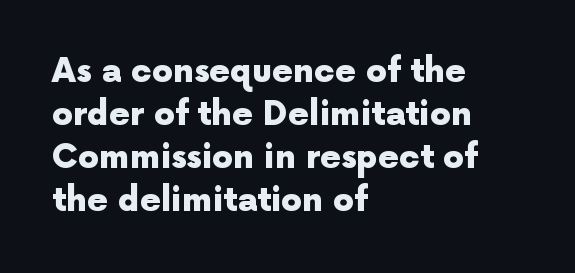
The image shows 33 px heavy sans-serif type, upright; set left-aligned, normal line spacing (1.3x), normal letter spacing, not underlined; a medium x-height.
